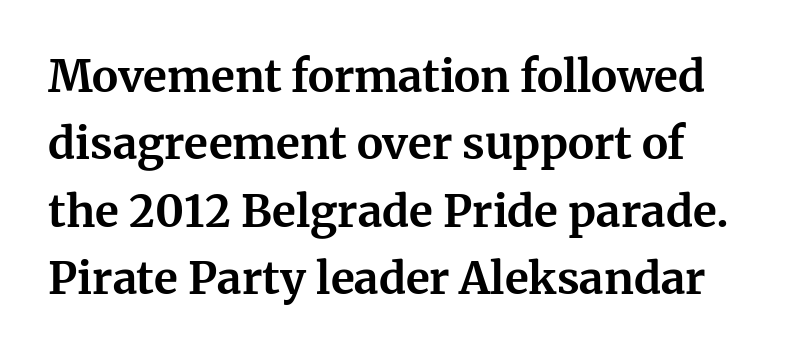
The type is set solid horizontally, with unmodified tracking. The foot of each line stays bare and open. Does the type have serifs? Yes, each stem ends in a small foot. This is the regular roman posture of the typeface. These lines are rendered in a variable-pitch font.
